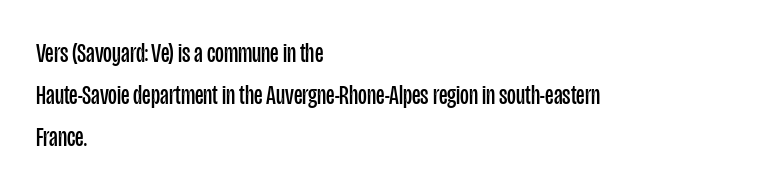
Q: Is the text bold? A: No.
Q: Is the text italic (slanted)? A: No, it is upright.
Q: Is the text underlined? A: No.
Q: How is the paragraph aligned? A: Left-aligned.
Q: Is the spacing between letters normal or unusually wide? A: Normal.
Q: Is the spacing between lines tight, normal or loose? A: Normal.
